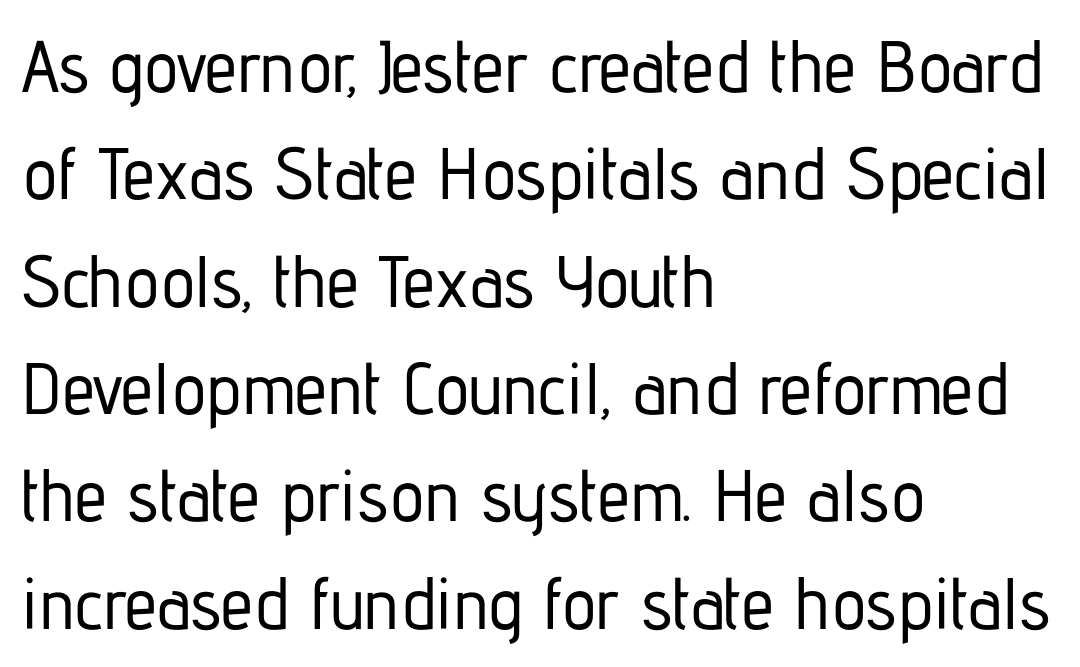
This sample is left-justified, so line endings fall wherever the words run out. Short note: letters normally spaced. Proportional: the letters do not fall into vertical columns. In terms of letterform style, serifs are entirely absent. Every character sits straight up, as roman type does.
